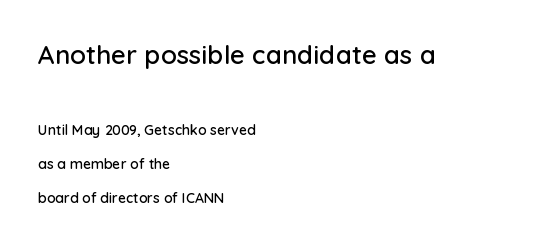
{"italic": "no", "underline": "no", "align": "left", "line_spacing": "loose", "line_spacing_ratio": 2.41, "letter_spacing": "normal", "letter_spacing_em": 0.0, "larger_block": "first", "size_ratio": 1.86, "glyph_px": 26}
